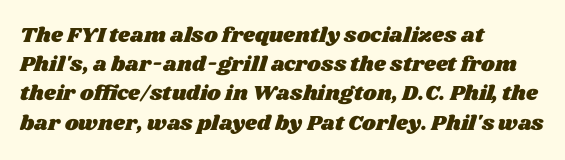
The gaps between neighbouring characters are ordinary and unremarkable. Compared with a centered layout, this one pins lines to the left instead. Decoration check: the copy has no underline. Baseline-to-baseline distance is the conventional proportion of letter height.
